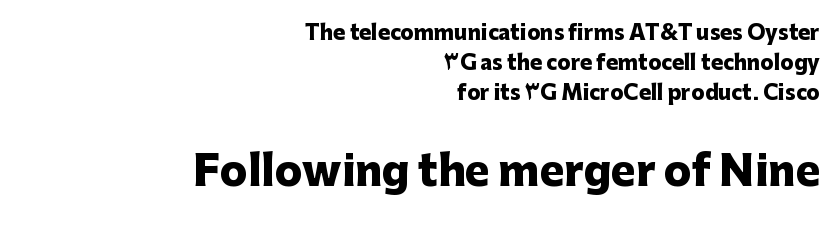
{"serif": "no", "italic": "no", "bold": "yes", "weight": "heavy", "width": "normal", "stroke_contrast": "low", "x_height": "medium", "monospaced": "no", "underline": "no", "align": "right", "line_spacing": "normal", "line_spacing_ratio": 1.51, "letter_spacing": "normal", "letter_spacing_em": 0.0, "larger_block": "second", "size_ratio": 2.05, "glyph_px": 41}
